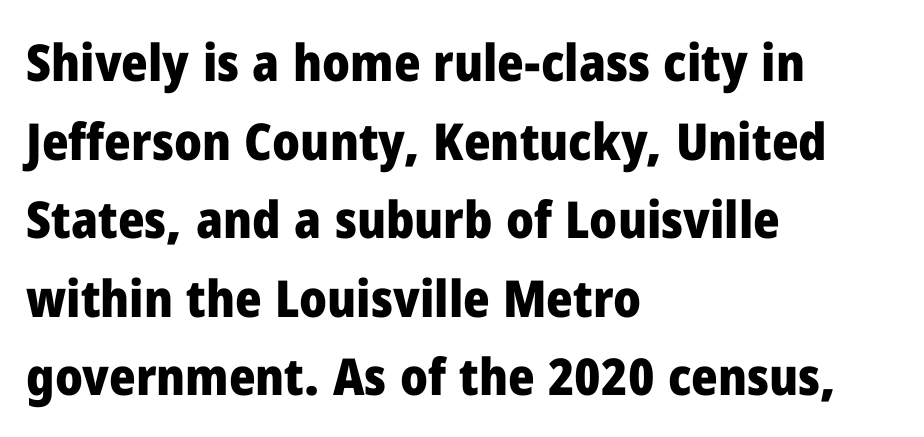
Anything drawn beneath the words? Only blank space. Here the designer chose a conventional face with non-uniform glyph widths. No feet cap the strokes, marking this as sans-serif type. Is the type bold? Yes — the strokes are clearly thick and heavy.
